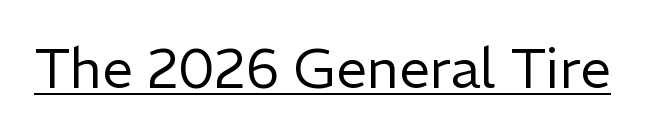
The image shows 55 px regular-weight sans-serif type, upright; set normal letter spacing, underlined; low stroke contrast and a medium x-height.
